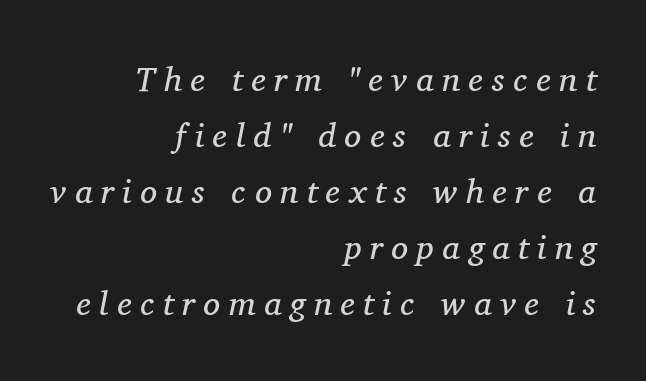
Successive baselines arrive at the customary interval. In terms of letterspacing, this is a distinctly airy, spread setting. I'd call this a serif setting — the letters wear small feet. Where is the straight margin? On the right.
